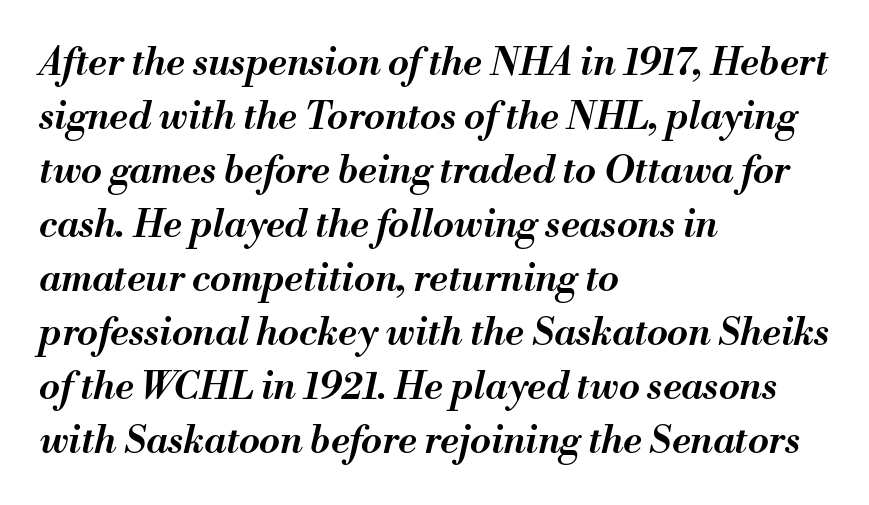
{"italic": "yes", "lean": "right", "slant_degrees": 13, "bold": "semi", "weight": "semibold", "width": "normal", "stroke_contrast": "medium", "x_height": "small", "monospaced": "no", "underline": "no", "align": "left", "line_spacing": "normal", "line_spacing_ratio": 1.42, "letter_spacing": "normal", "letter_spacing_em": 0.0, "glyph_px": 38}
